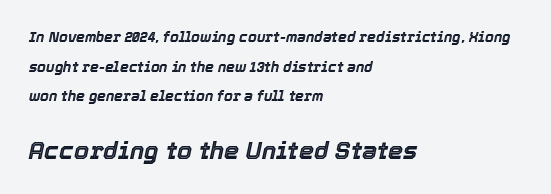
Q: Is the text italic (slanted)? A: Yes, it leans right by about 12 degrees.
Q: Is the text underlined? A: No.
Q: How is the paragraph aligned? A: Left-aligned.
Q: Is the spacing between letters normal or unusually wide? A: Normal.
Q: Is the spacing between lines tight, normal or loose? A: Loose.
Q: Which block of text is set in a larger size, the first (top) or the second (bottom)? A: The second (bottom) one.
